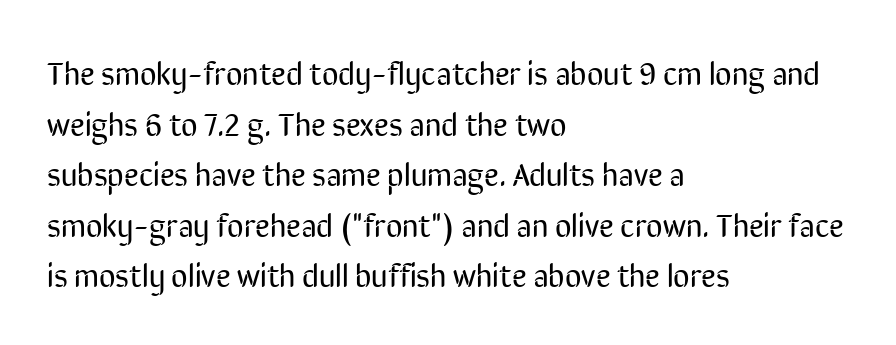
Teacher's note: observe the even left margin — that is flush-left alignment. The face used here is a sans, in the tradition of grotesques and geometrics. Bold? No — there's no thickening of the strokes. The letters stand straight up with perfectly vertical stems. In terms of letterspacing, this is plain default setting. Regarding leading, the lines here are spaced in the standard way.
